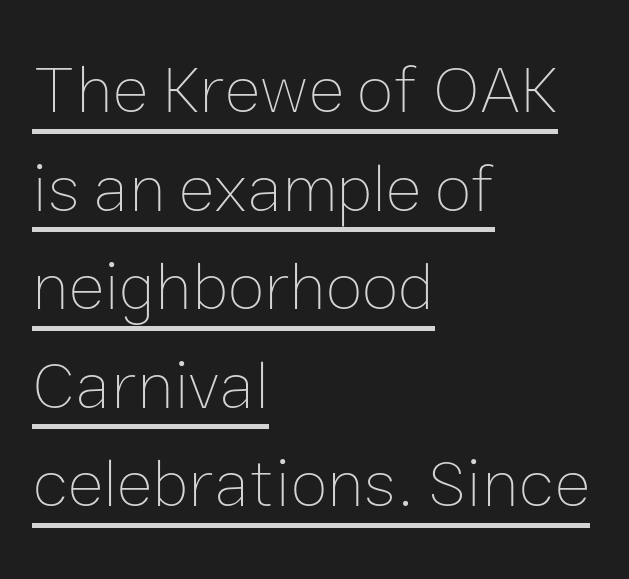
Do the characters align in a grid? No, the font is proportional. Honestly, the underline is the first thing you notice here. Horizontal alignment here is leftward, the default for most running prose. Each new line begins a customary step beneath the previous one. These lines were composed using upright roman letters.
